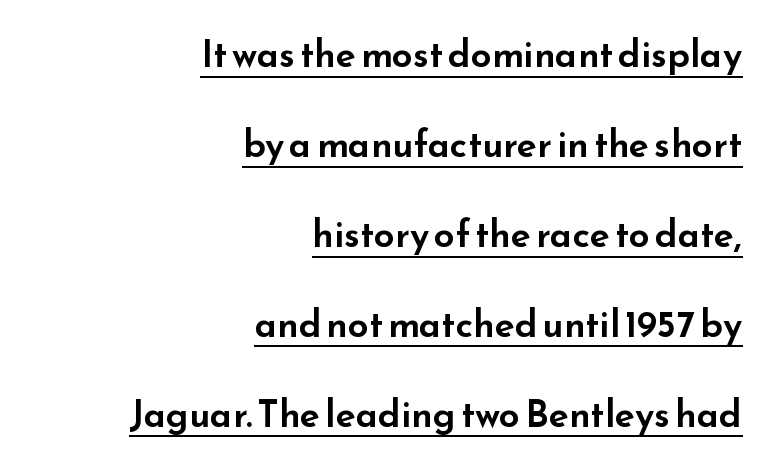
Q: Is the text italic (slanted)? A: No, it is upright.
Q: Is the typeface a serif or a sans-serif typeface? A: Sans-serif.
Q: Is the text underlined? A: Yes.
Q: How is the paragraph aligned? A: Right-aligned.
Q: Is the spacing between letters normal or unusually wide? A: Normal.
Q: Is the spacing between lines tight, normal or loose? A: Loose.
Q: Width (condensed, normal, or wide)? A: Wide.
Q: Stroke contrast? A: Low.
Q: x-height? A: Small.
Q: Monospaced? A: No.
